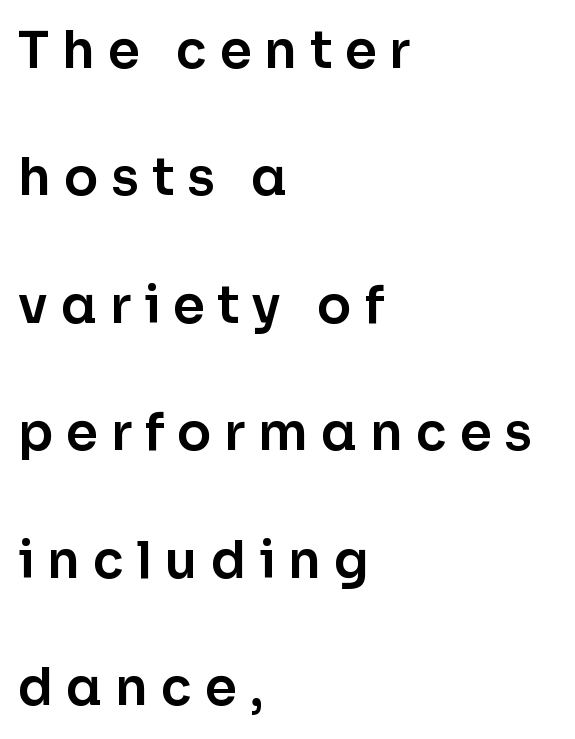
The image shows 51 px sans-serif type, upright; set left-aligned, loose line spacing (2.5x), unusually wide letter spacing (+0.25 em), not underlined; low stroke contrast and a medium x-height.
